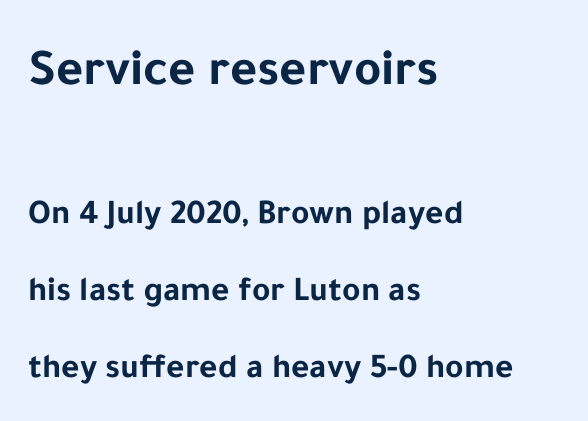
The passage shown is emphatically bold. All the whitespace from short lines collects on the right. Between these two stacked blocks, the higher one wins on size. Reading down the column, the eye jumps a long way to each next line. Each letter keeps its own natural width here, so spacing adapts to shape.
